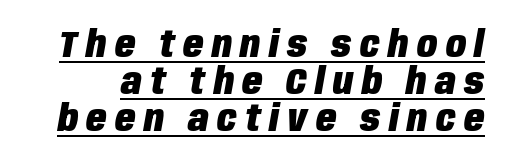
Each letter keeps its own natural width here, so spacing adapts to shape. Underlined type. The text carries the slant typical of an italic or oblique font. The type is letterspaced generously, with wide tracking. How would I describe the line gaps? Narrow and economical. Look at the stroke-to-counter ratio: heavy, a bold.
